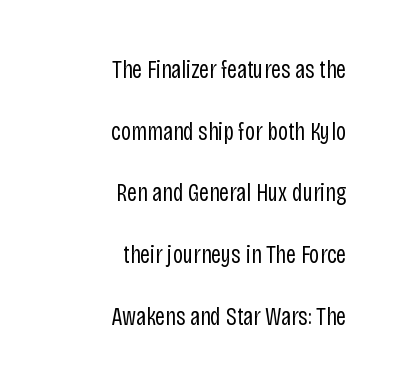
Glyph-to-glyph distance matches everyday printed text. How would I describe the line gaps? Wide and relaxed. The typeface has the unassuming heft of standard copy or less. Posture: straight, roman, zero tilt. Check under the words: just untouched page. All the whitespace from short lines collects on the left.
